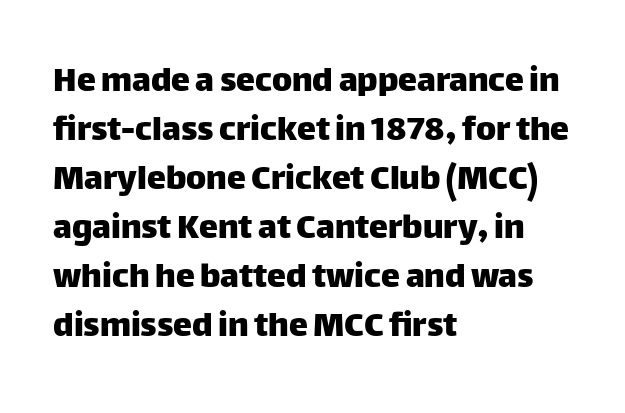
{"serif": "no", "italic": "no", "width": "normal", "stroke_contrast": "low", "x_height": "large", "monospaced": "no", "underline": "no", "align": "left", "line_spacing": "normal", "line_spacing_ratio": 1.29, "letter_spacing": "normal", "letter_spacing_em": 0.0, "glyph_px": 38}
